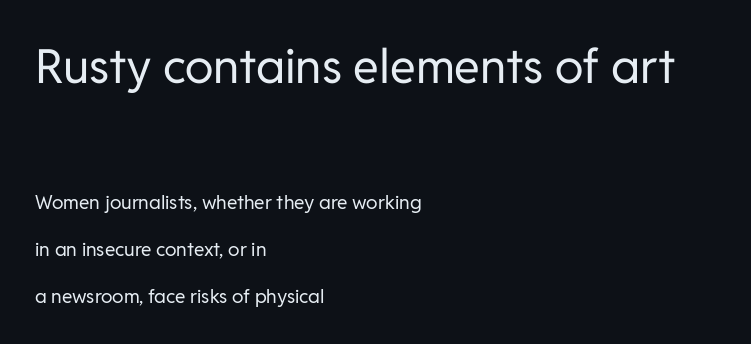
Q: Is the text bold? A: No.
Q: Is the text italic (slanted)? A: No, it is upright.
Q: Is the typeface a serif or a sans-serif typeface? A: Sans-serif.
Q: Is the text underlined? A: No.
Q: How is the paragraph aligned? A: Left-aligned.
Q: Is the spacing between letters normal or unusually wide? A: Normal.
Q: Is the spacing between lines tight, normal or loose? A: Loose.
Q: Which block of text is set in a larger size, the first (top) or the second (bottom)? A: The first (top) one.
Q: Width (condensed, normal, or wide)? A: Normal.
Q: Stroke contrast? A: Low.
Q: x-height? A: Medium.
Q: Monospaced? A: No.
